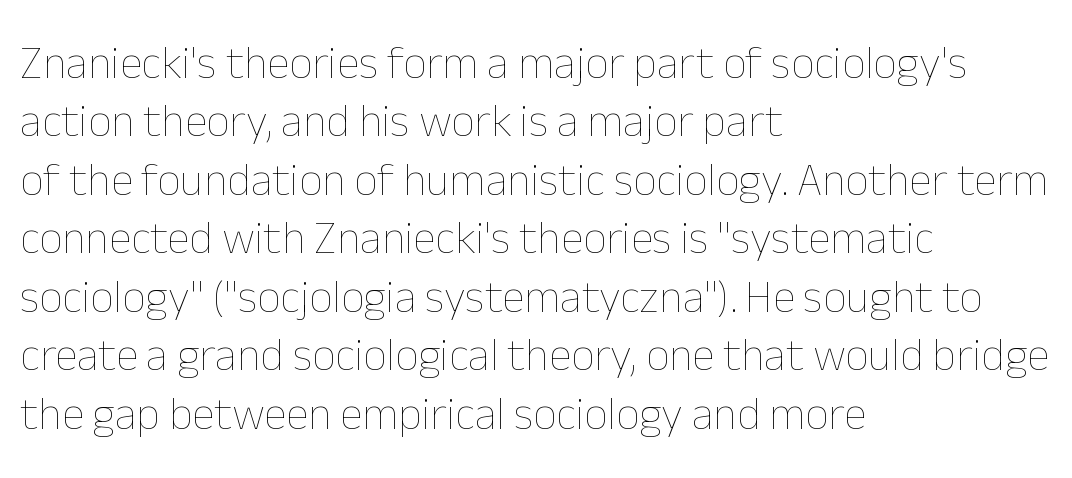
{"italic": "no", "bold": "no", "weight": "thin", "width": "normal", "stroke_contrast": "low", "x_height": "medium", "monospaced": "no", "underline": "no", "align": "left", "line_spacing": "normal", "line_spacing_ratio": 1.27, "letter_spacing": "normal", "letter_spacing_em": 0.0, "glyph_px": 46}
